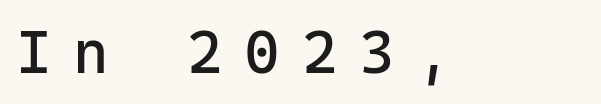
{"serif": "no", "italic": "no", "bold": "no", "weight": "regular", "width": "normal", "stroke_contrast": "low", "x_height": "medium", "monospaced": "yes", "underline": "no", "letter_spacing": "wide", "letter_spacing_em": 0.35, "glyph_px": 61}
